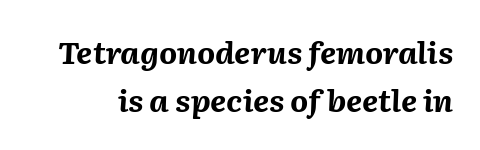
Q: Is the text bold? A: Yes.
Q: Is the text italic (slanted)? A: Yes, it leans right by about 2 degrees.
Q: Is the text underlined? A: No.
Q: Is the spacing between letters normal or unusually wide? A: Normal.
Q: Is the spacing between lines tight, normal or loose? A: Normal.
Q: Width (condensed, normal, or wide)? A: Normal.
Q: Stroke contrast? A: Medium.
Q: x-height? A: Medium.
Q: Monospaced? A: No.
